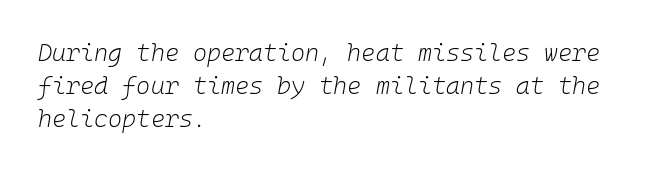
{"italic": "yes", "lean": "right", "slant_degrees": 10, "bold": "no", "underline": "no", "align": "left", "line_spacing": "normal", "line_spacing_ratio": 1.38, "letter_spacing": "normal", "letter_spacing_em": 0.0, "glyph_px": 24}
